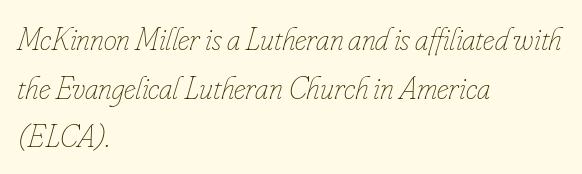
Q: Is the text bold? A: No.
Q: Is the text italic (slanted)? A: Yes, it leans right by about 16 degrees.
Q: Is the text underlined? A: No.
Q: How is the paragraph aligned? A: Left-aligned.
Q: Is the spacing between letters normal or unusually wide? A: Normal.
Q: Is the spacing between lines tight, normal or loose? A: Normal.
Q: Width (condensed, normal, or wide)? A: Condensed.
Q: Stroke contrast? A: Low.
Q: x-height? A: Small.
Q: Monospaced? A: No.
